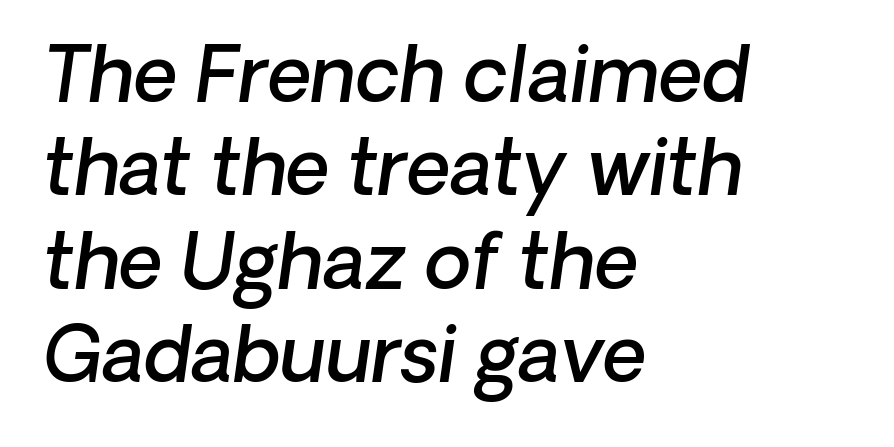
Q: Is the text bold? A: Semi-bold.
Q: Is the typeface a serif or a sans-serif typeface? A: Sans-serif.
Q: Is the text underlined? A: No.
Q: How is the paragraph aligned? A: Left-aligned.
Q: Is the spacing between letters normal or unusually wide? A: Normal.
Q: Width (condensed, normal, or wide)? A: Normal.
Q: Stroke contrast? A: Low.
Q: x-height? A: Medium.
Q: Monospaced? A: No.
